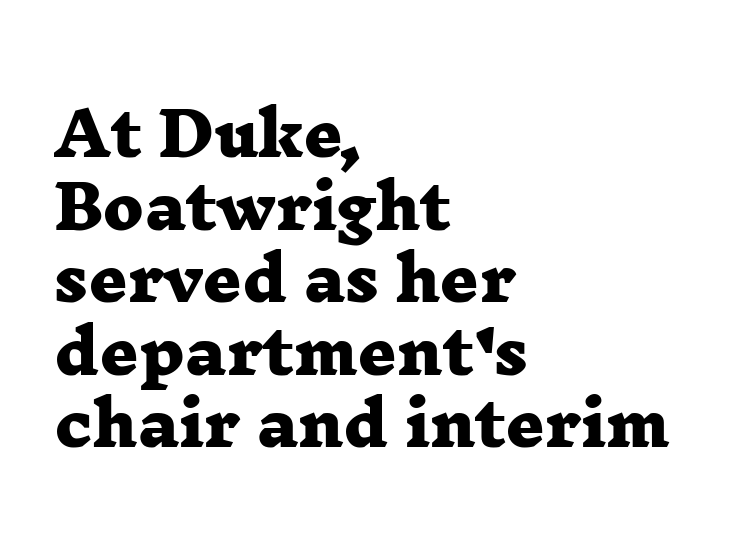
Q: Is the text bold? A: Yes.
Q: Is the typeface a serif or a sans-serif typeface? A: Serif.
Q: Is the text underlined? A: No.
Q: How is the paragraph aligned? A: Left-aligned.
Q: Is the spacing between letters normal or unusually wide? A: Normal.
Q: Width (condensed, normal, or wide)? A: Wide.
Q: Stroke contrast? A: Low.
Q: x-height? A: Medium.
Q: Monospaced? A: No.
